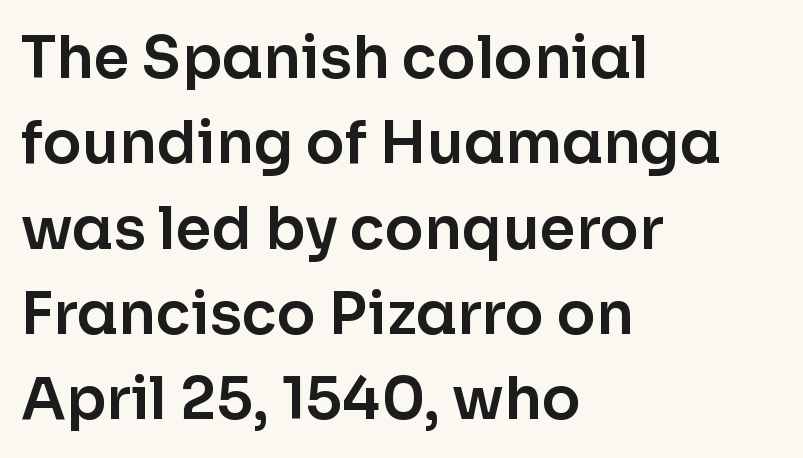
You can tell from the bare stems that sans-serif type was used. The paragraph has a hard left edge and a soft right edge. Note the varied advance widths — an 'i' is clearly narrower than an 'm'. The space directly below the letters is spotless. A typesetter would call this leading conventional body-copy spacing.
